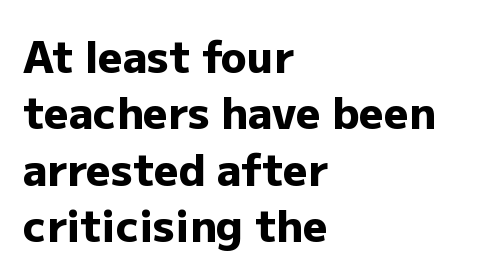
The image shows 43 px heavy sans-serif type, upright; set left-aligned, normal line spacing (1.31x), normal letter spacing, not underlined; low stroke contrast and a medium x-height.
